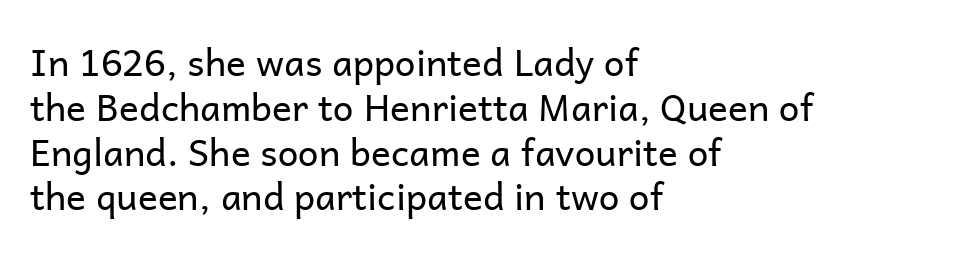
How are the letters spaced? Ordinarily, with no added tracking. A classic flush-left, rag-right setting is used for this passage. A typesetter would label this face a sans. The type sits square on the baseline with zero lean.
